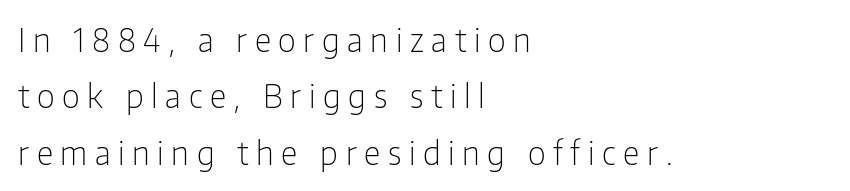
Q: Is the text bold? A: No.
Q: Is the text italic (slanted)? A: No, it is upright.
Q: Is the typeface a serif or a sans-serif typeface? A: Sans-serif.
Q: Is the text underlined? A: No.
Q: How is the paragraph aligned? A: Left-aligned.
Q: Is the spacing between letters normal or unusually wide? A: Unusually wide.
Q: Width (condensed, normal, or wide)? A: Condensed.
Q: Stroke contrast? A: Low.
Q: x-height? A: Medium.
Q: Monospaced? A: No.
